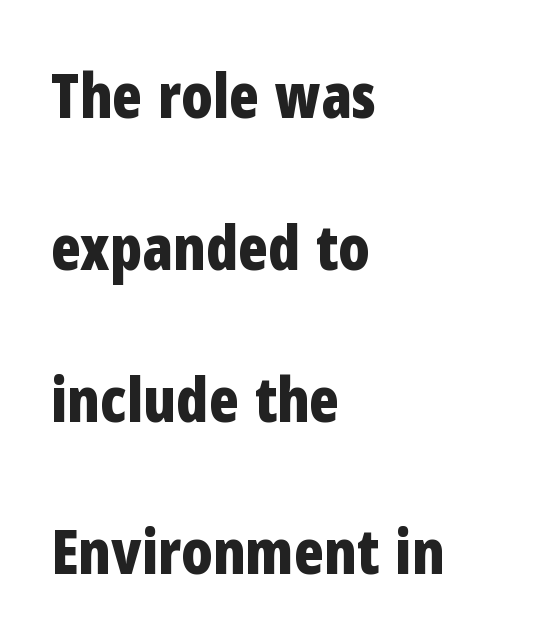
{"serif": "no", "italic": "no", "bold": "yes", "weight": "bold", "width": "condensed", "stroke_contrast": "low", "x_height": "medium", "monospaced": "no", "underline": "no", "align": "left", "line_spacing": "loose", "line_spacing_ratio": 2.45, "letter_spacing": "normal", "letter_spacing_em": 0.0, "glyph_px": 62}
